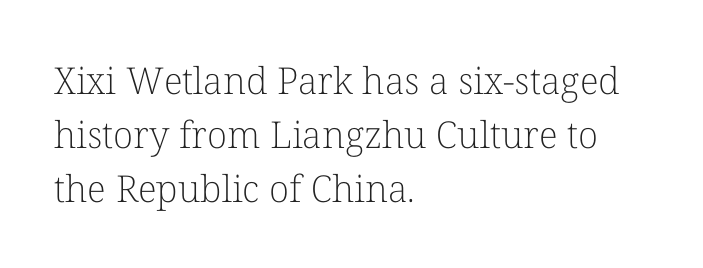
The image shows 37 px light serif type, upright; set left-aligned, normal line spacing (1.46x), normal letter spacing, not underlined; low stroke contrast and a medium x-height.
